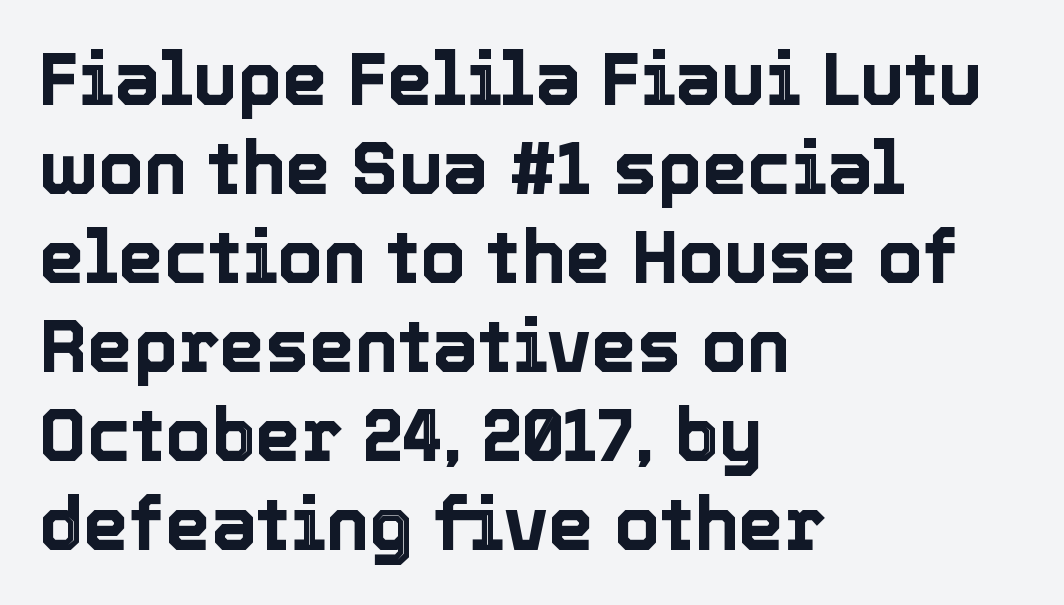
Q: Is the text italic (slanted)? A: No, it is upright.
Q: Is the text underlined? A: No.
Q: How is the paragraph aligned? A: Left-aligned.
Q: Is the spacing between letters normal or unusually wide? A: Normal.
Q: Width (condensed, normal, or wide)? A: Normal.
Q: x-height? A: Medium.
Q: Monospaced? A: No.
